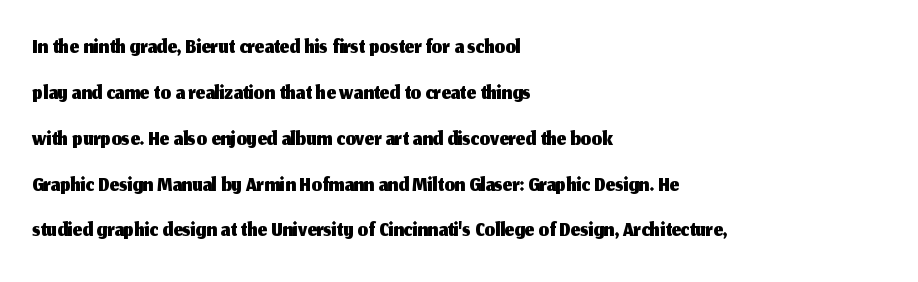
Q: Is the text italic (slanted)? A: No, it is upright.
Q: Is the typeface a serif or a sans-serif typeface? A: Sans-serif.
Q: Is the text underlined? A: No.
Q: How is the paragraph aligned? A: Left-aligned.
Q: Is the spacing between letters normal or unusually wide? A: Normal.
Q: Is the spacing between lines tight, normal or loose? A: Normal.
Q: Width (condensed, normal, or wide)? A: Normal.
Q: Stroke contrast? A: Medium.
Q: x-height? A: Medium.
Q: Monospaced? A: No.
